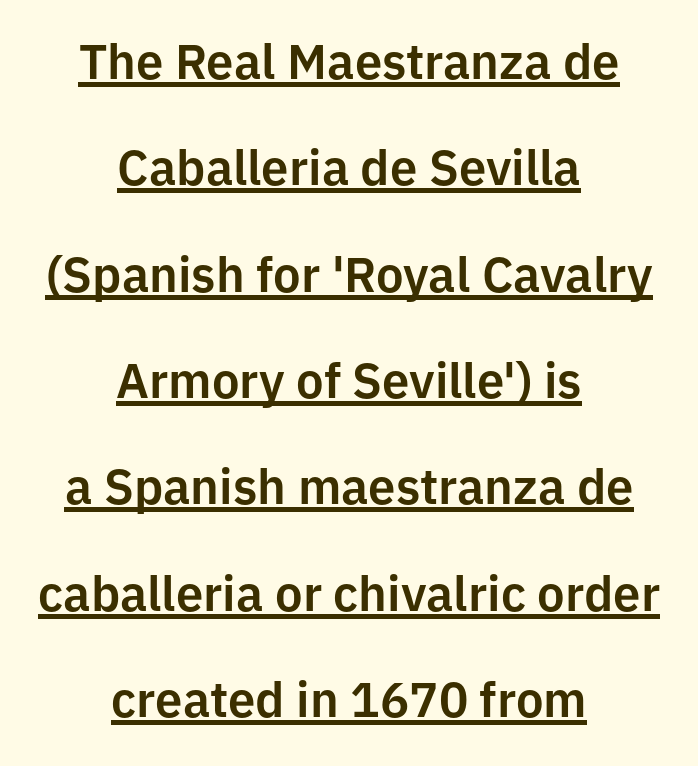
The image shows 49 px sans-serif type, upright; set centered, loose line spacing (2.17x), normal letter spacing, underlined; low stroke contrast and a medium x-height.
